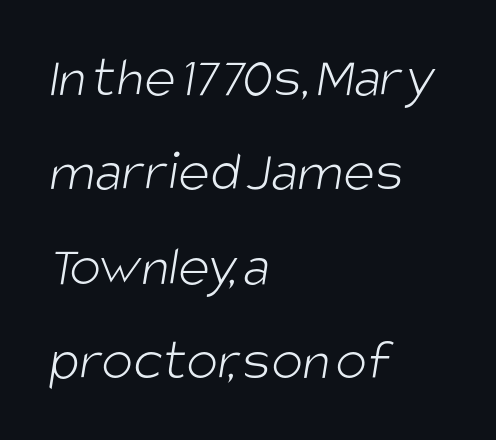
The string is rendered with underlining switched off. Left-aligned paragraph, ragged on the right. Is the stroke heavy? The answer is a plain regular-or-lighter. Nobody touched the tracking dial on this one. Spacing verdict: proportional, widths tailored to each character.
